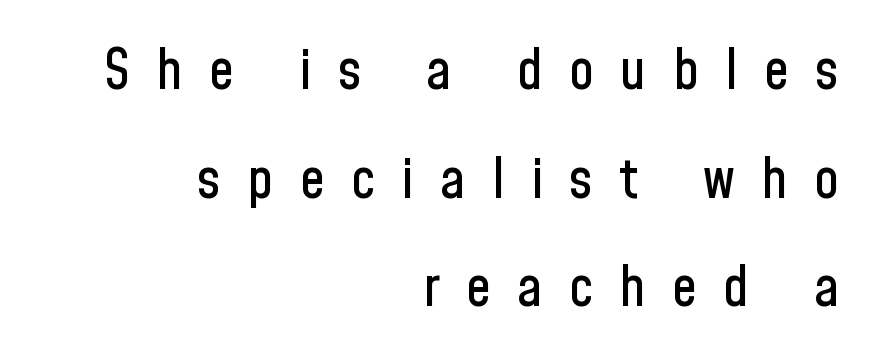
Check where the strokes stop: nothing finishes them off — pure sans. The letterforms stand isolated, each surrounded by extra space. The letters stand upright; this is a roman face. Check under the words: just untouched page.
